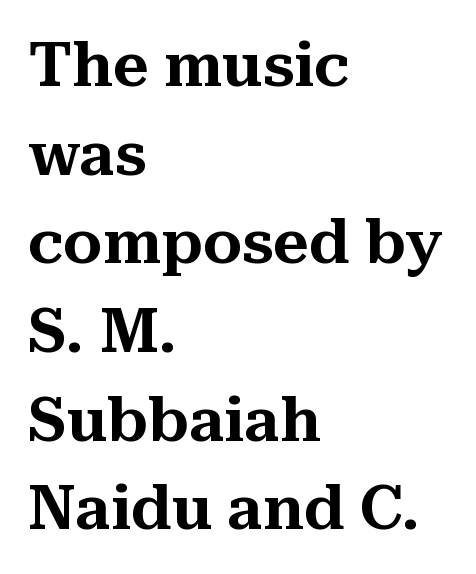
Q: Is the text italic (slanted)? A: No, it is upright.
Q: Is the typeface a serif or a sans-serif typeface? A: Serif.
Q: Is the text underlined? A: No.
Q: How is the paragraph aligned? A: Left-aligned.
Q: Is the spacing between letters normal or unusually wide? A: Normal.
Q: Is the spacing between lines tight, normal or loose? A: Normal.
Q: Width (condensed, normal, or wide)? A: Normal.
Q: Stroke contrast? A: Medium.
Q: x-height? A: Medium.
Q: Monospaced? A: No.
